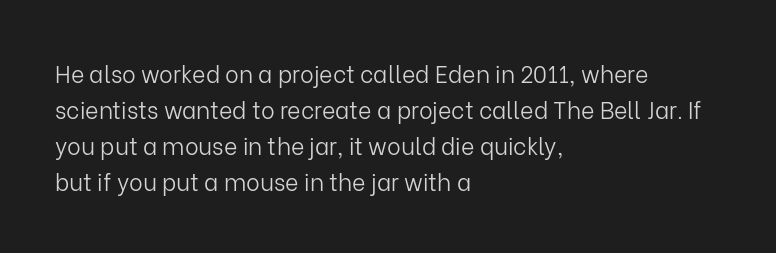
Q: Is the text bold? A: No.
Q: Is the text italic (slanted)? A: No, it is upright.
Q: Is the text underlined? A: No.
Q: How is the paragraph aligned? A: Left-aligned.
Q: Is the spacing between letters normal or unusually wide? A: Normal.
Q: Is the spacing between lines tight, normal or loose? A: Normal.
